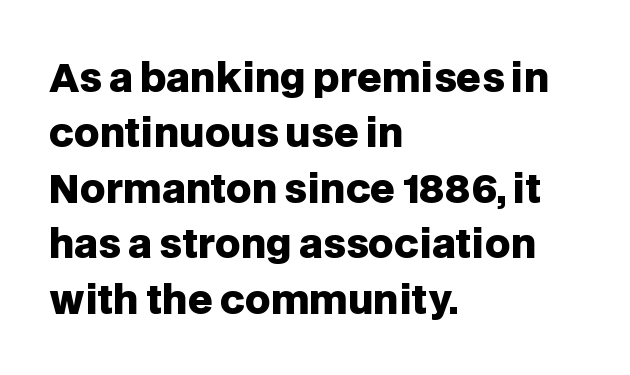
Q: Is the text bold? A: Yes.
Q: Is the text italic (slanted)? A: No, it is upright.
Q: Is the typeface a serif or a sans-serif typeface? A: Sans-serif.
Q: Is the text underlined? A: No.
Q: How is the paragraph aligned? A: Left-aligned.
Q: Is the spacing between letters normal or unusually wide? A: Normal.
Q: Is the spacing between lines tight, normal or loose? A: Normal.
Q: Width (condensed, normal, or wide)? A: Normal.
Q: Stroke contrast? A: Low.
Q: x-height? A: Large.
Q: Monospaced? A: No.
